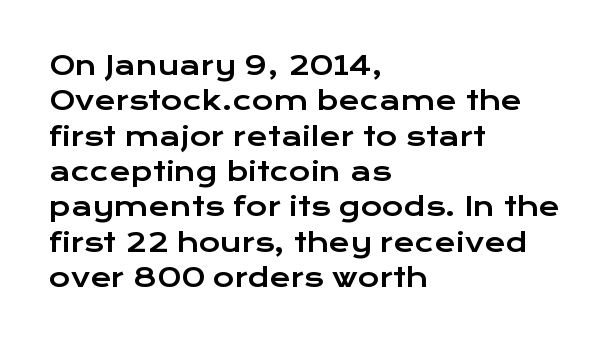
Q: Is the text italic (slanted)? A: No, it is upright.
Q: Is the text underlined? A: No.
Q: How is the paragraph aligned? A: Left-aligned.
Q: Is the spacing between letters normal or unusually wide? A: Normal.
Q: Is the spacing between lines tight, normal or loose? A: Normal.
